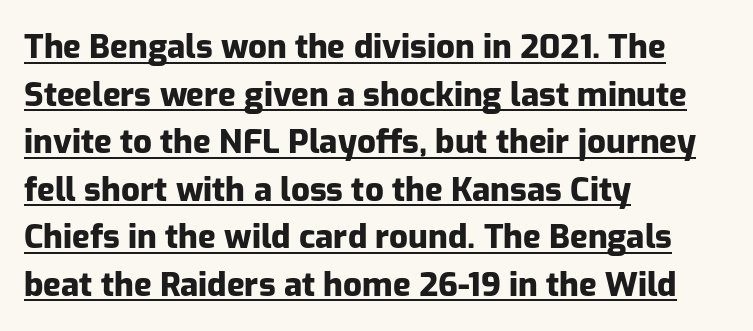
Regular leading. Chunky letters — that's bold for sure. Each word holds together tightly as a unit, with standard inter-letter gaps. The lettering stays uniformly vertical, giving the passage a roman look. Nope, no serifs anywhere on these letters.
